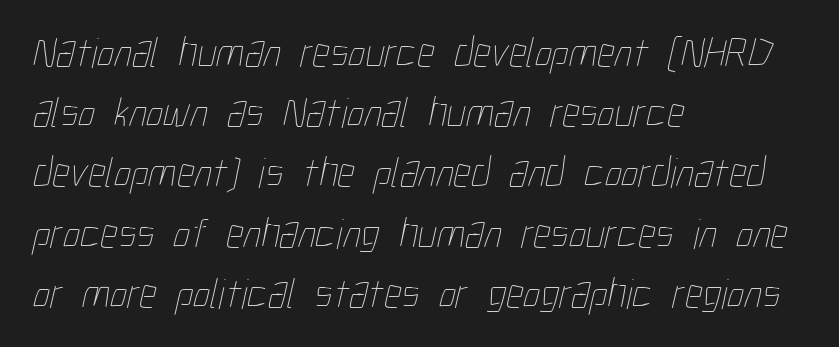
{"bold": "no", "weight": "thin", "width": "condensed", "stroke_contrast": "low", "x_height": "medium", "monospaced": "no", "underline": "no", "align": "left", "line_spacing": "normal", "line_spacing_ratio": 1.4, "letter_spacing": "normal", "letter_spacing_em": 0.0, "glyph_px": 43}
